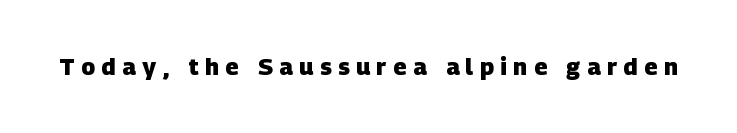
The image shows 23 px bold type; set unusually wide letter spacing (+0.29 em), not underlined.
